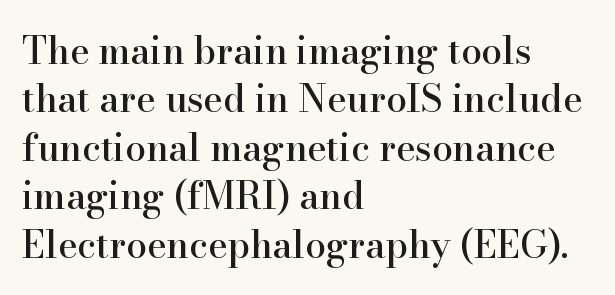
The image shows 37 px serif type, upright; set left-aligned, normal line spacing (1.31x), normal letter spacing, not underlined; high stroke contrast and a small x-height.
